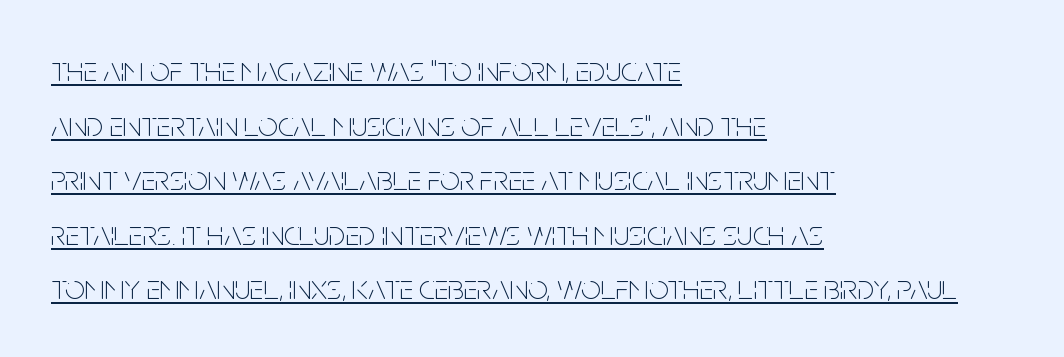
{"serif": "no", "italic": "no", "bold": "no", "weight": "thin", "width": "condensed", "stroke_contrast": "low", "x_height": "large", "monospaced": "no", "underline": "yes", "align": "left", "line_spacing": "normal", "line_spacing_ratio": 1.56, "letter_spacing": "normal", "letter_spacing_em": 0.0, "glyph_px": 35}
